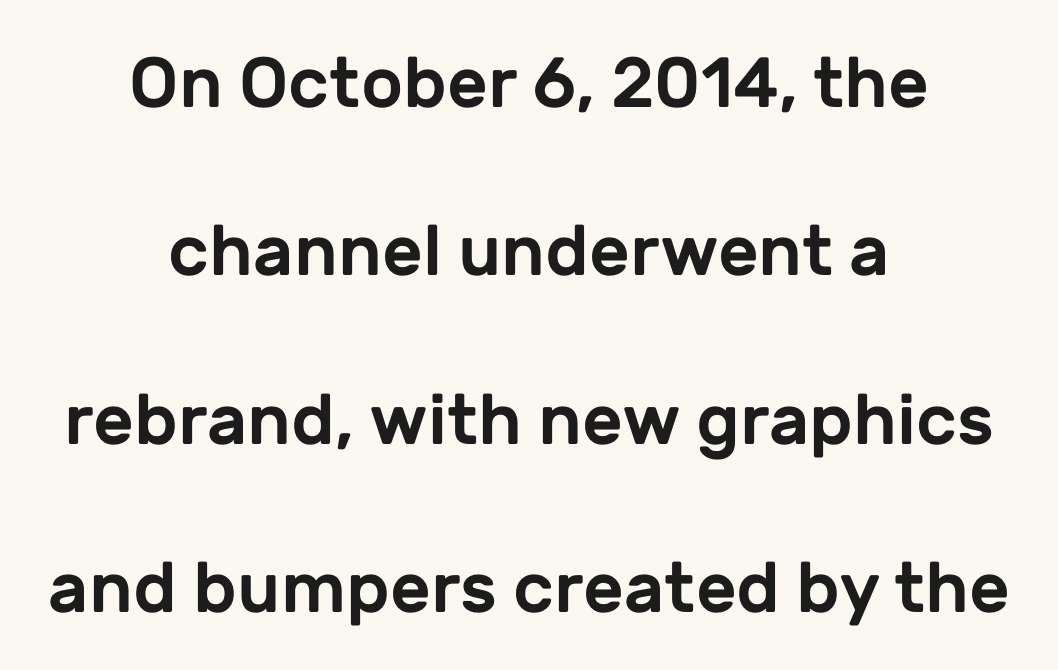
These lines are rendered in a variable-pitch font. Ordinary non-slanted type is in use. Is the block centered? Yes — each line is placed symmetrically about the middle. Regarding leading, the lines here are spaced well apart. Nobody touched the tracking dial on this one. The face used here is a sans, in the tradition of grotesques and geometrics.
